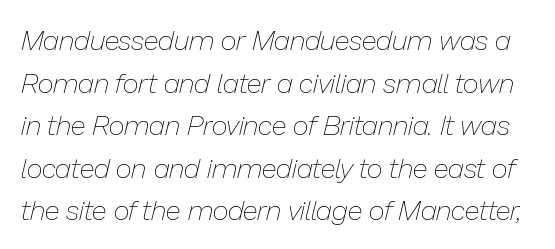
The image shows 28 px thin type, italic (leaning right); set normal line spacing (1.52x), normal letter spacing, not underlined; low stroke contrast and a medium x-height.
